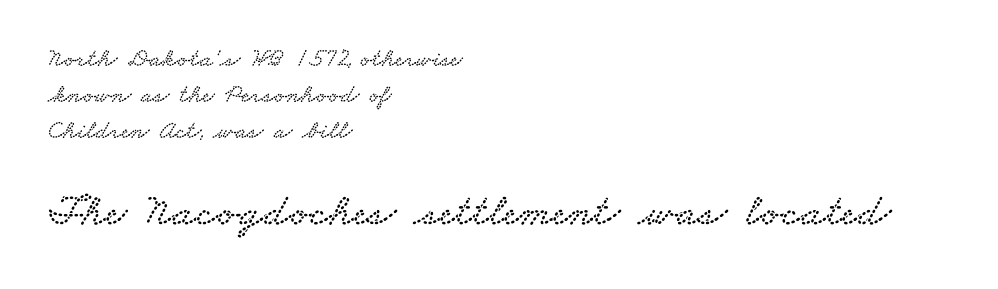
The face used here is rendered with its standard letterfit. Two sizes are in play, and the larger belongs to the second block. Each letter keeps its own natural width here, so spacing adapts to shape. Whoever set this chose a conventional vertical rhythm. Compared with a centered layout, this one pins lines to the left instead.
